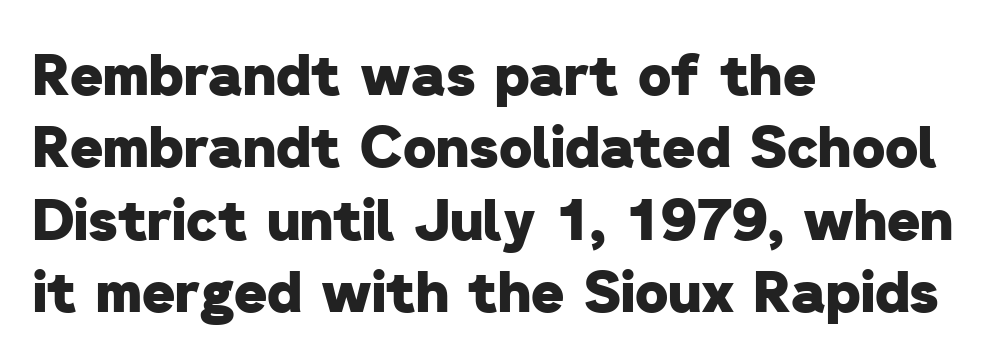
{"serif": "no", "bold": "yes", "weight": "heavy", "width": "normal", "stroke_contrast": "low", "x_height": "medium", "monospaced": "no", "underline": "no", "align": "left", "line_spacing": "normal", "line_spacing_ratio": 1.27, "letter_spacing": "normal", "letter_spacing_em": 0.0, "glyph_px": 57}
